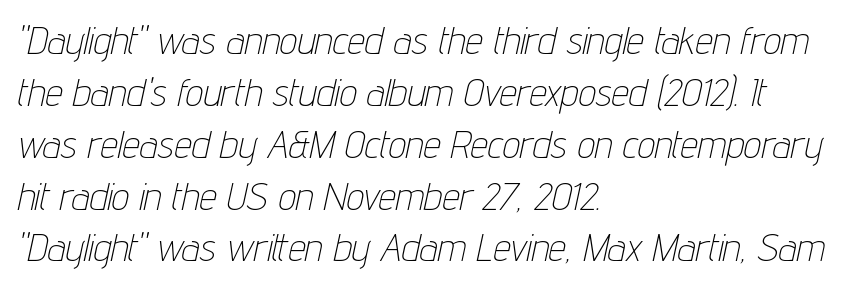
Q: Is the text bold? A: No.
Q: Is the text italic (slanted)? A: Yes, it leans right by about 12 degrees.
Q: Is the text underlined? A: No.
Q: How is the paragraph aligned? A: Left-aligned.
Q: Is the spacing between letters normal or unusually wide? A: Normal.
Q: Is the spacing between lines tight, normal or loose? A: Normal.
Q: Width (condensed, normal, or wide)? A: Condensed.
Q: Stroke contrast? A: Low.
Q: x-height? A: Medium.
Q: Monospaced? A: No.
